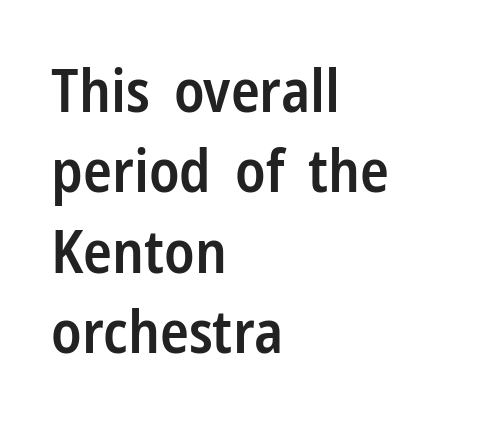
Q: Is the text bold? A: Semi-bold.
Q: Is the text italic (slanted)? A: No, it is upright.
Q: Is the typeface a serif or a sans-serif typeface? A: Sans-serif.
Q: Is the text underlined? A: No.
Q: How is the paragraph aligned? A: Left-aligned.
Q: Is the spacing between letters normal or unusually wide? A: Normal.
Q: Is the spacing between lines tight, normal or loose? A: Normal.
Q: Width (condensed, normal, or wide)? A: Condensed.
Q: Stroke contrast? A: Low.
Q: x-height? A: Medium.
Q: Monospaced? A: No.
